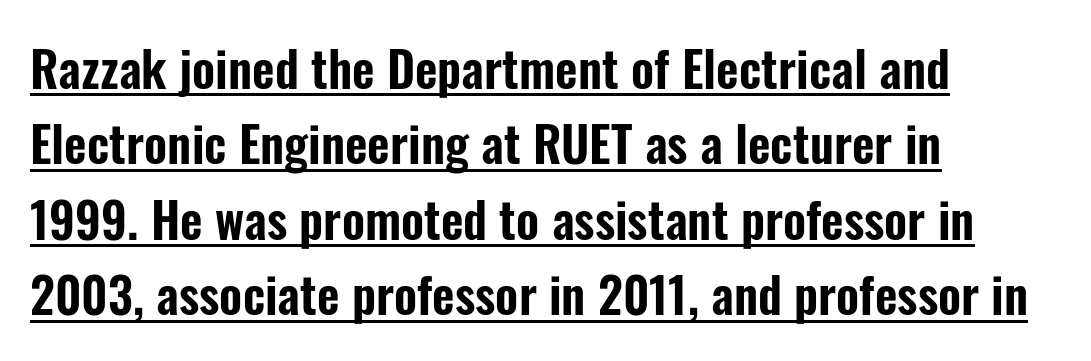
The passage shown is underscored from start to finish. Unlike italic type, these characters show no tilt at all. Whoever set this chose a conventional vertical rhythm. The face used here is proportionally spaced, like ordinary book or web type. Teacher's note: observe the even left margin — that is flush-left alignment. The glyphs in this specimen are sans serif.
